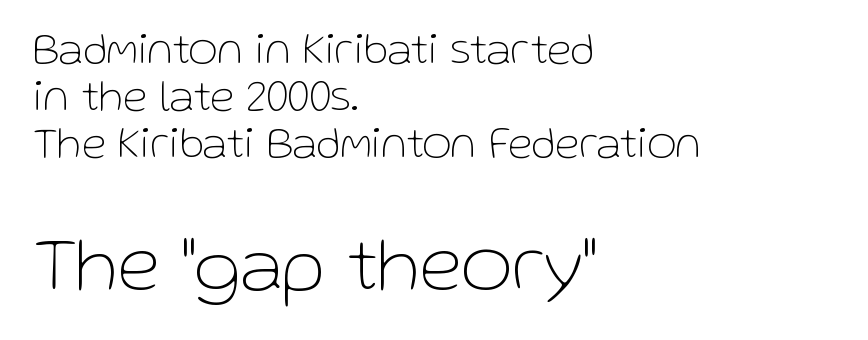
The image shows 79 px thin sans-serif type, upright; set left-aligned, tight line spacing (1.04x), normal letter spacing, not underlined; the second (bottom) block is 1.76x larger; low stroke contrast and a medium x-height.
